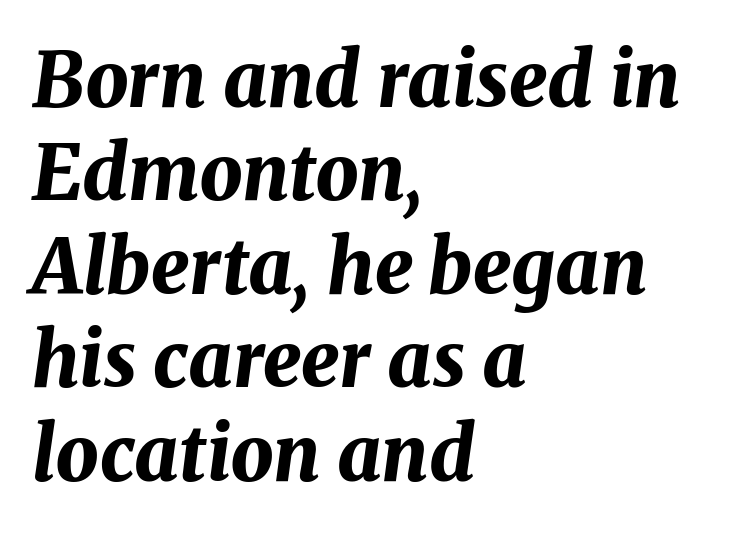
{"italic": "yes", "lean": "right", "slant_degrees": 8, "bold": "yes", "weight": "bold", "width": "normal", "stroke_contrast": "medium", "x_height": "medium", "monospaced": "no", "underline": "no", "align": "left", "line_spacing_ratio": 1.23, "letter_spacing": "normal", "letter_spacing_em": 0.0, "glyph_px": 76}
